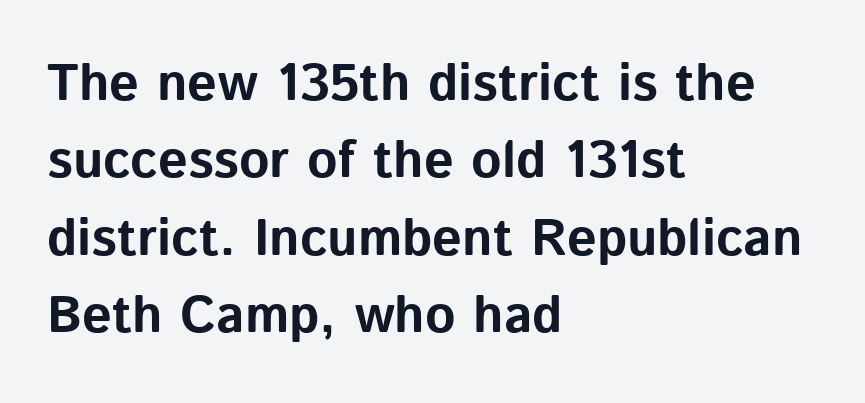
{"serif": "no", "italic": "no", "bold": "yes", "weight": "bold", "width": "normal", "stroke_contrast": "low", "x_height": "medium", "monospaced": "no", "underline": "no", "align": "left", "line_spacing": "normal", "line_spacing_ratio": 1.49, "letter_spacing": "normal", "letter_spacing_em": 0.0, "glyph_px": 52}
